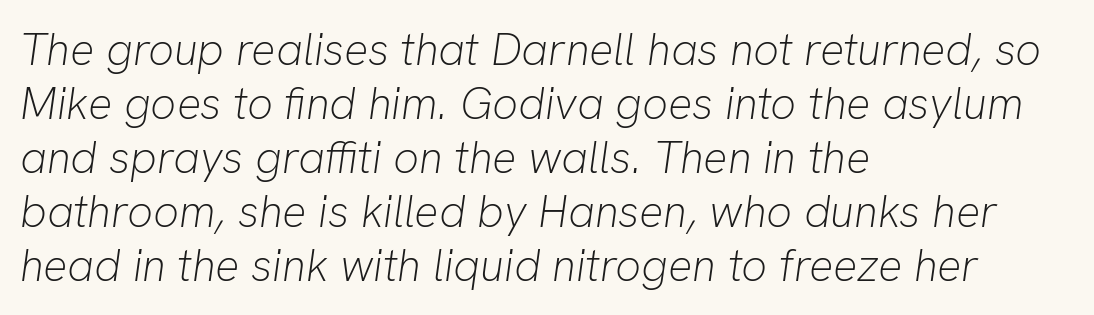
Caption: standard tracking, unaltered. The zone under the glyphs is completely vacant. This reads as an unemphasized weight, regular at the heaviest. Every character sits at an angle, as italics do. The letters advance in unequal steps, a hallmark of proportional type. Where is the straight margin? On the left.
